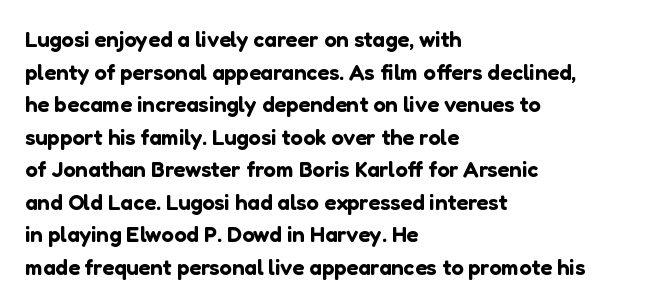
Q: Is the text italic (slanted)? A: No, it is upright.
Q: Is the text underlined? A: No.
Q: How is the paragraph aligned? A: Left-aligned.
Q: Is the spacing between letters normal or unusually wide? A: Normal.
Q: Is the spacing between lines tight, normal or loose? A: Normal.
